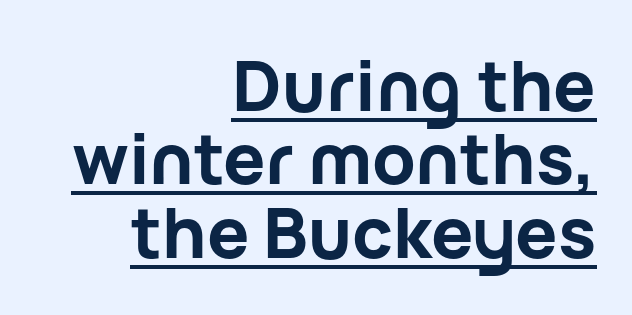
{"serif": "no", "italic": "no", "bold": "yes", "weight": "bold", "width": "normal", "stroke_contrast": "low", "x_height": "medium", "monospaced": "no", "underline": "yes", "align": "right", "line_spacing": "tight", "line_spacing_ratio": 1.05, "letter_spacing": "normal", "letter_spacing_em": 0.0, "glyph_px": 70}
